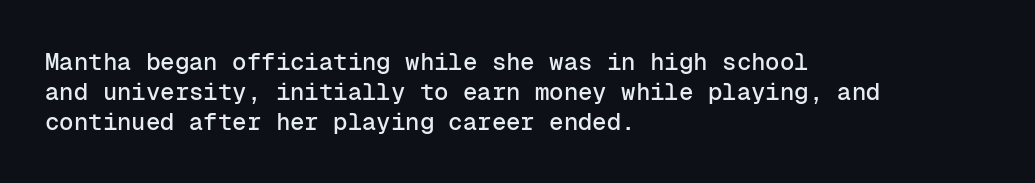
The lines in this sample share a left origin and differ only in where they stop. Tracking here is standard; glyphs follow each other at the usual distance. How would I describe the line gaps? Plain and ordinary. You can tell it's not italic because the verticals are truly vertical.
